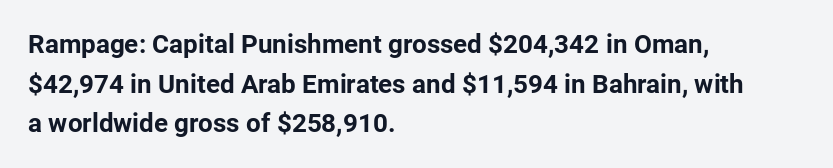
{"italic": "no", "bold": "yes", "underline": "no", "align": "left", "line_spacing": "normal", "line_spacing_ratio": 1.52, "letter_spacing": "normal", "letter_spacing_em": 0.0, "glyph_px": 26}
